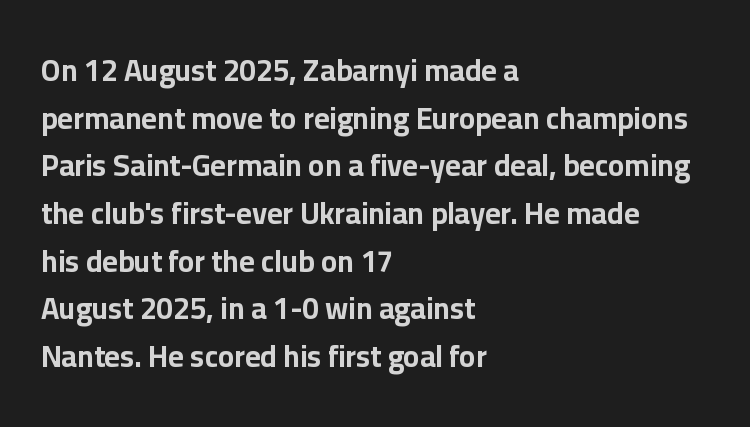
The image shows 30 px bold sans-serif type, upright; set left-aligned, normal line spacing (1.59x), normal letter spacing, not underlined; low stroke contrast and a medium x-height.
